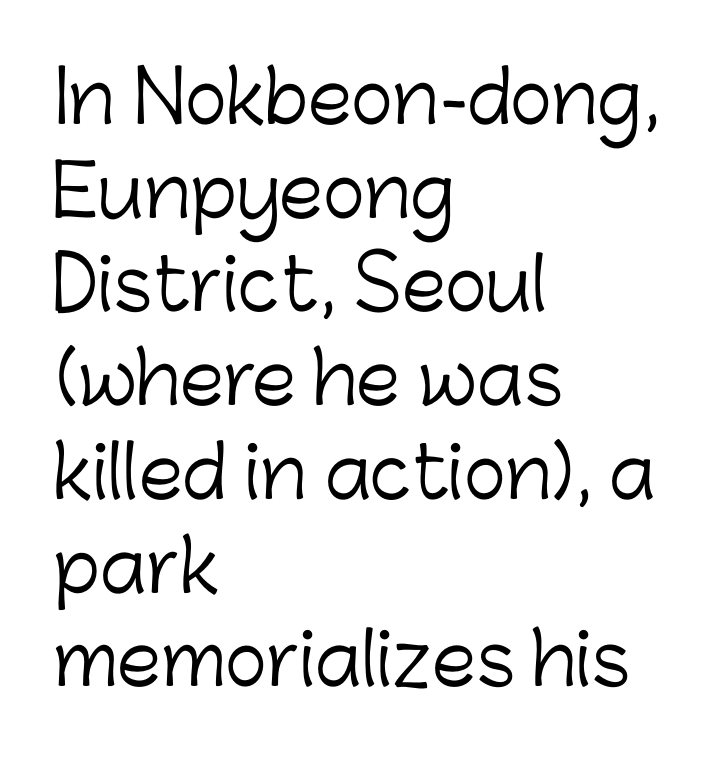
{"serif": "no", "italic": "no", "bold": "no", "weight": "light", "width": "normal", "stroke_contrast": "low", "x_height": "medium", "monospaced": "no", "underline": "no", "align": "left", "line_spacing": "normal", "line_spacing_ratio": 1.32, "letter_spacing": "normal", "letter_spacing_em": 0.0, "glyph_px": 71}
